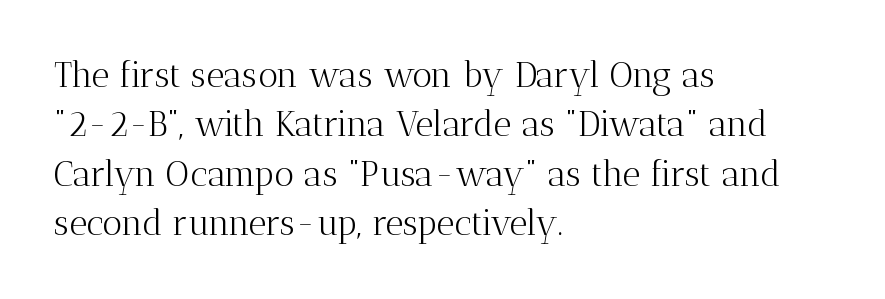
{"serif": "yes", "italic": "no", "bold": "no", "weight": "light", "width": "normal", "stroke_contrast": "medium", "x_height": "medium", "monospaced": "no", "underline": "no", "align": "left", "line_spacing": "normal", "line_spacing_ratio": 1.41, "letter_spacing": "normal", "letter_spacing_em": 0.0, "glyph_px": 35}
